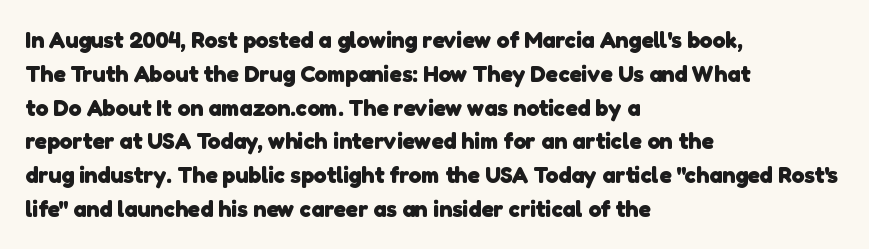
The block of text has a typical density, with ordinary space between rows. Words appear dense and cohesive because spacing is normal. A classic flush-left, rag-right setting is used for this passage. Summary of weight: heavy, a full bold. The string is rendered with underlining switched off.
